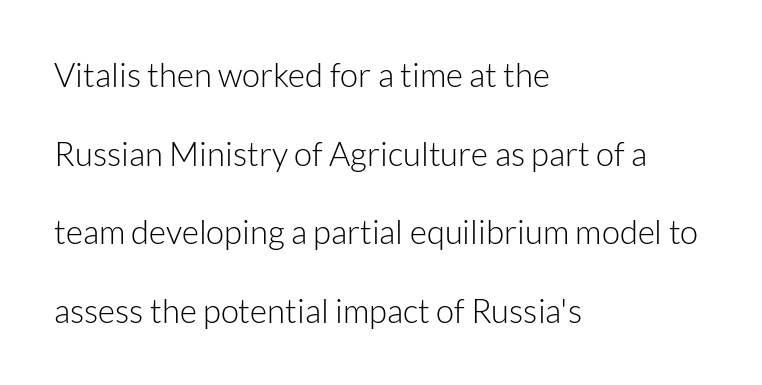
The image shows 33 px light sans-serif type, upright; set left-aligned, loose line spacing (2.38x), normal letter spacing, not underlined; low stroke contrast and a medium x-height.
